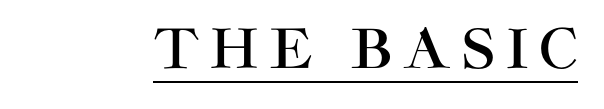
In terms of letterspacing, this is a distinctly airy, spread setting. The rendering shows plain stroke endings on the letterforms — a sans-serif design. Is there any slant? The stems are plumb. Looks like regular typesetting: each glyph gets only the width it needs. Compared with undecorated copy, this sample adds a rule below the words.
